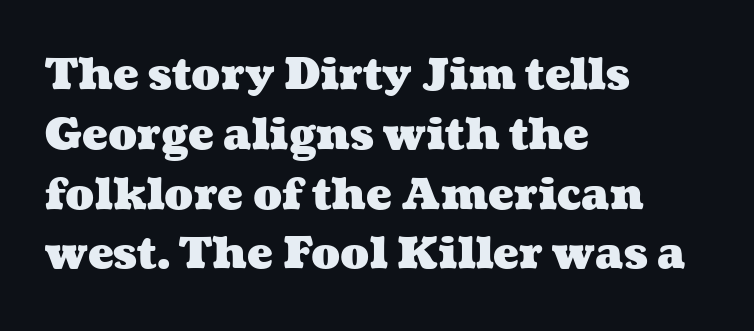
{"bold": "yes", "weight": "heavy", "width": "wide", "stroke_contrast": "medium", "x_height": "medium", "monospaced": "no", "underline": "no", "align": "left", "line_spacing": "normal", "line_spacing_ratio": 1.39, "letter_spacing": "normal", "letter_spacing_em": 0.0, "glyph_px": 43}
